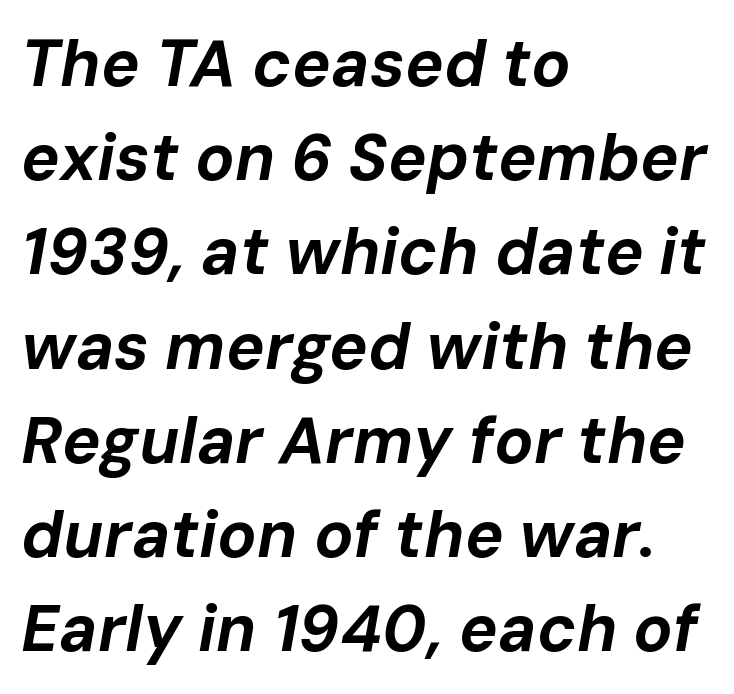
Caption: bold face, heavy strokes. The tracking reads as untouched default to a designer's eye. You could not count columns in this text — the font is proportionally spaced. Observe the lean: these are italic letterforms. Alignment: flush left. Glance below the letters and you will spot only blank space.
